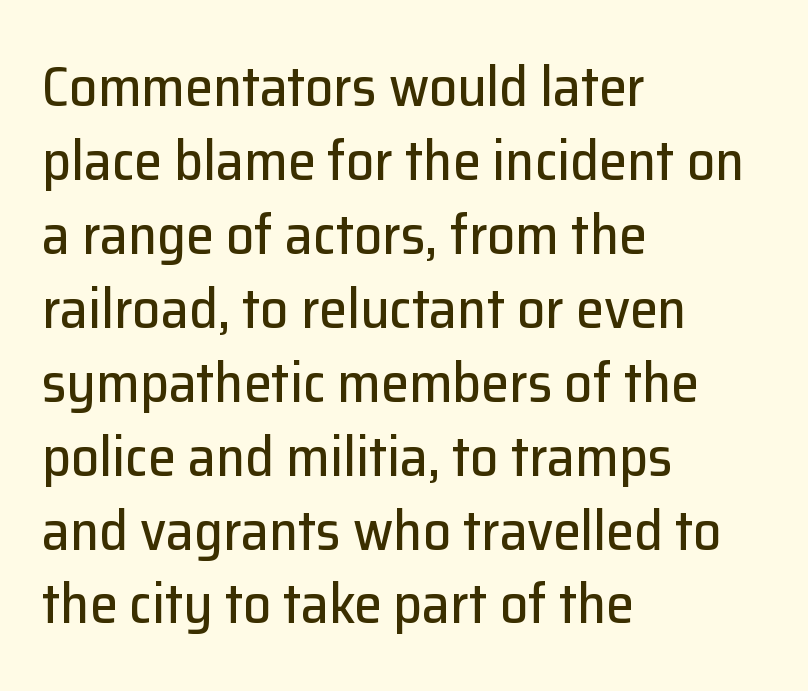
{"serif": "no", "italic": "no", "width": "normal", "stroke_contrast": "low", "x_height": "medium", "monospaced": "no", "underline": "no", "align": "left", "line_spacing": "normal", "line_spacing_ratio": 1.32, "letter_spacing": "normal", "letter_spacing_em": 0.0, "glyph_px": 56}
